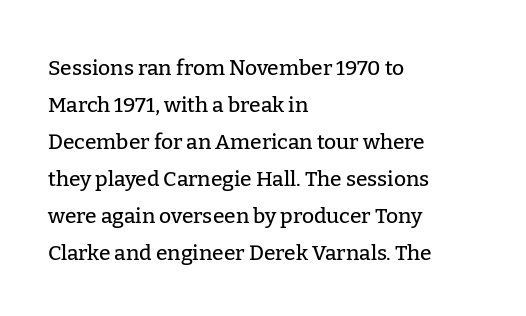
Descender tails drop into unmarked territory. The rendering anchors every line to the left-hand side. Rendered with straight, roman letterforms. No extra tracking has been applied to these lines.
